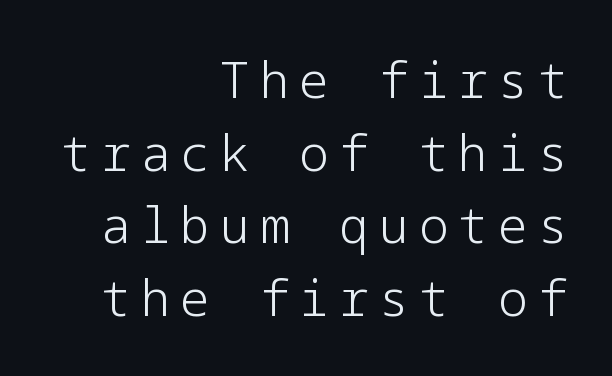
This rendering features lettering with no underline. The type sits square on the baseline with zero lean. If you measured baseline to baseline, you'd find a middling distance. The typeface has the unassuming heft of standard copy or less. In terms of letterspacing, this is a distinctly airy, spread setting.
